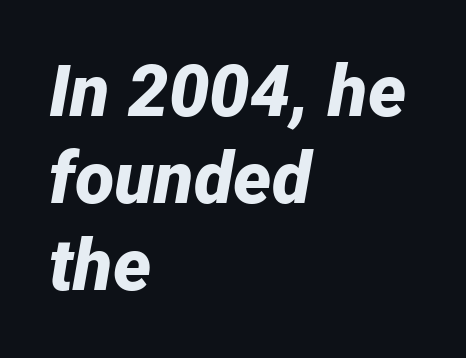
Q: Is the text bold? A: Yes.
Q: Is the text italic (slanted)? A: Yes, it leans right by about 12 degrees.
Q: Is the text underlined? A: No.
Q: How is the paragraph aligned? A: Left-aligned.
Q: Is the spacing between letters normal or unusually wide? A: Normal.
Q: Width (condensed, normal, or wide)? A: Normal.
Q: Stroke contrast? A: Low.
Q: x-height? A: Medium.
Q: Monospaced? A: No.
